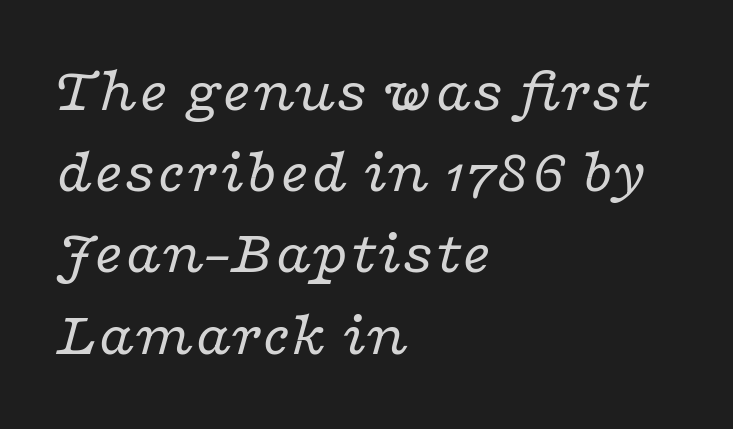
{"serif": "yes", "italic": "yes", "lean": "right", "slant_degrees": 16, "bold": "no", "weight": "regular", "width": "wide", "stroke_contrast": "low", "x_height": "medium", "monospaced": "no", "underline": "no", "align": "left", "line_spacing": "normal", "line_spacing_ratio": 1.31, "letter_spacing": "normal", "letter_spacing_em": 0.0, "glyph_px": 62}
